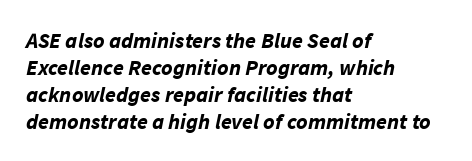
{"italic": "yes", "lean": "right", "slant_degrees": 11, "bold": "yes", "underline": "no", "align": "left", "line_spacing_ratio": 1.22, "letter_spacing": "normal", "letter_spacing_em": 0.0, "glyph_px": 22}
